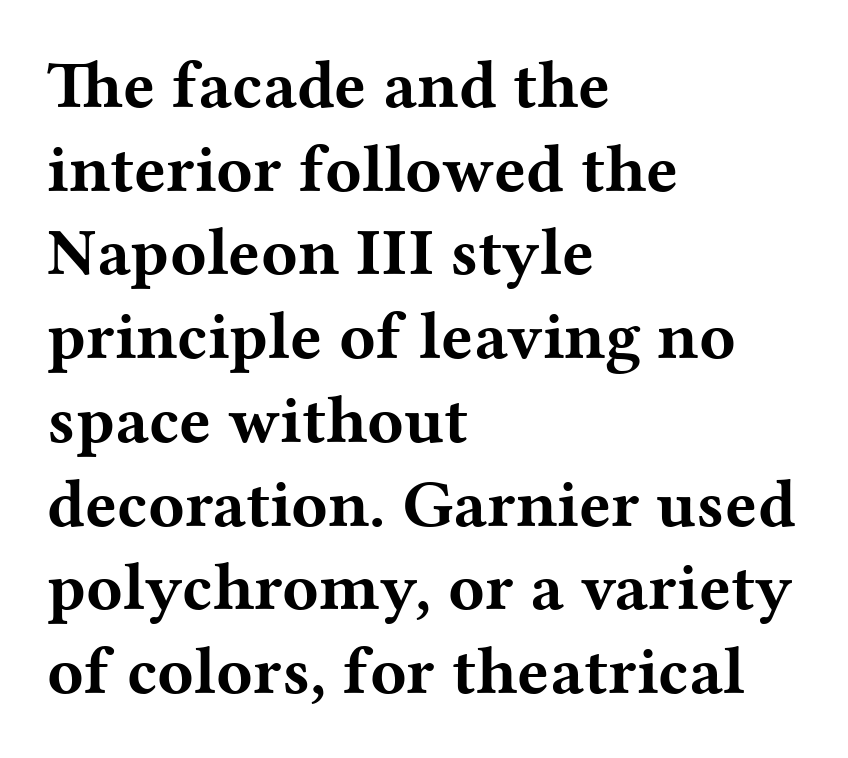
Q: Is the text bold? A: Yes.
Q: Is the text italic (slanted)? A: No, it is upright.
Q: Is the typeface a serif or a sans-serif typeface? A: Serif.
Q: Is the text underlined? A: No.
Q: How is the paragraph aligned? A: Left-aligned.
Q: Is the spacing between letters normal or unusually wide? A: Normal.
Q: Is the spacing between lines tight, normal or loose? A: Normal.
Q: Width (condensed, normal, or wide)? A: Wide.
Q: Stroke contrast? A: Medium.
Q: x-height? A: Medium.
Q: Monospaced? A: No.
